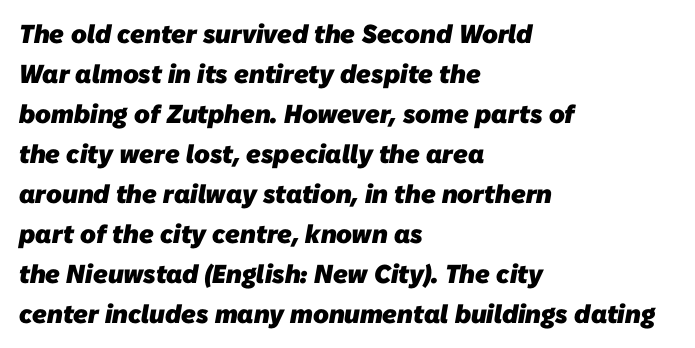
The image shows 26 px bold type; set left-aligned, normal line spacing (1.54x), normal letter spacing, not underlined.
